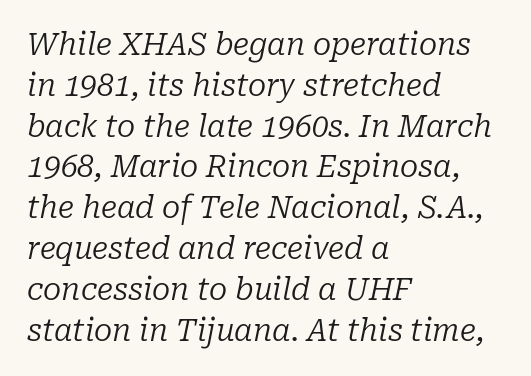
{"serif": "yes", "italic": "yes", "lean": "right", "slant_degrees": 10, "bold": "no", "weight": "regular", "width": "normal", "stroke_contrast": "low", "x_height": "medium", "monospaced": "no", "underline": "no", "align": "left", "line_spacing": "normal", "line_spacing_ratio": 1.36, "letter_spacing": "normal", "letter_spacing_em": 0.0, "glyph_px": 30}
